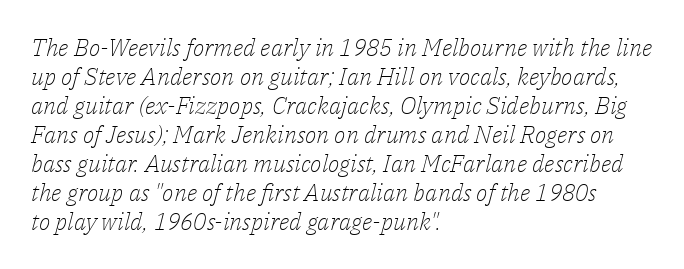
The image shows 24 px text type, italic (leaning right); set left-aligned, line spacing 1.21x, normal letter spacing, not underlined.
